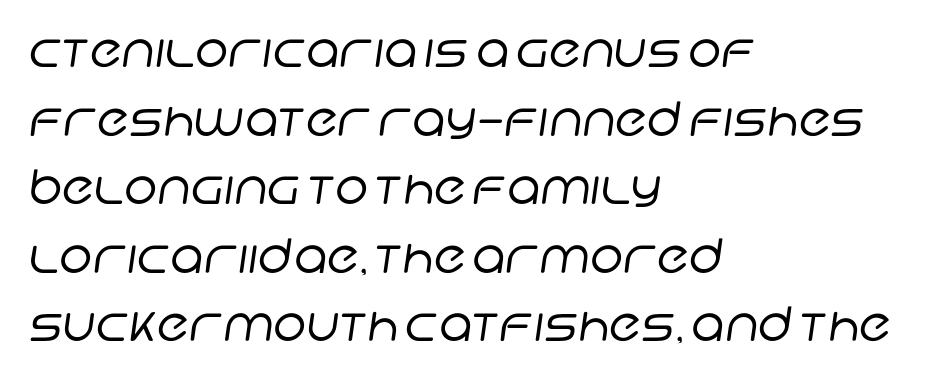
Summary of weight: not heavy and not bold. The strip under each line holds only bare page. The horizontal fit of the characters is conventional and even. Is this a sans? Yes — the strokes have no serifs.
